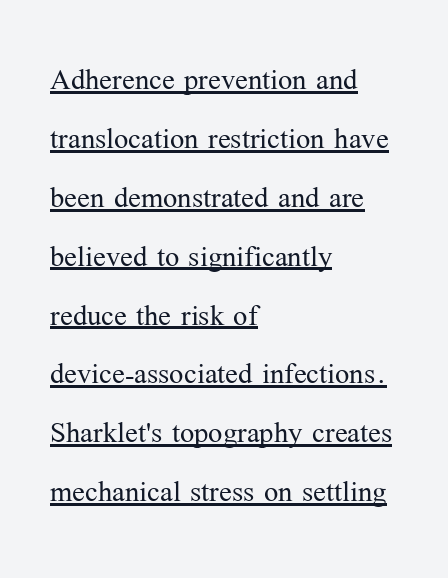
Nothing heavy about these letters — not bold at all. Tracking here is standard; glyphs follow each other at the usual distance. Each line starts at the same left margin while the right side varies. Little horizontal feet cap the strokes, marking this as serif type. A typesetter would call this proportional, since set widths differ per character. A typographer would call this underscored text.
